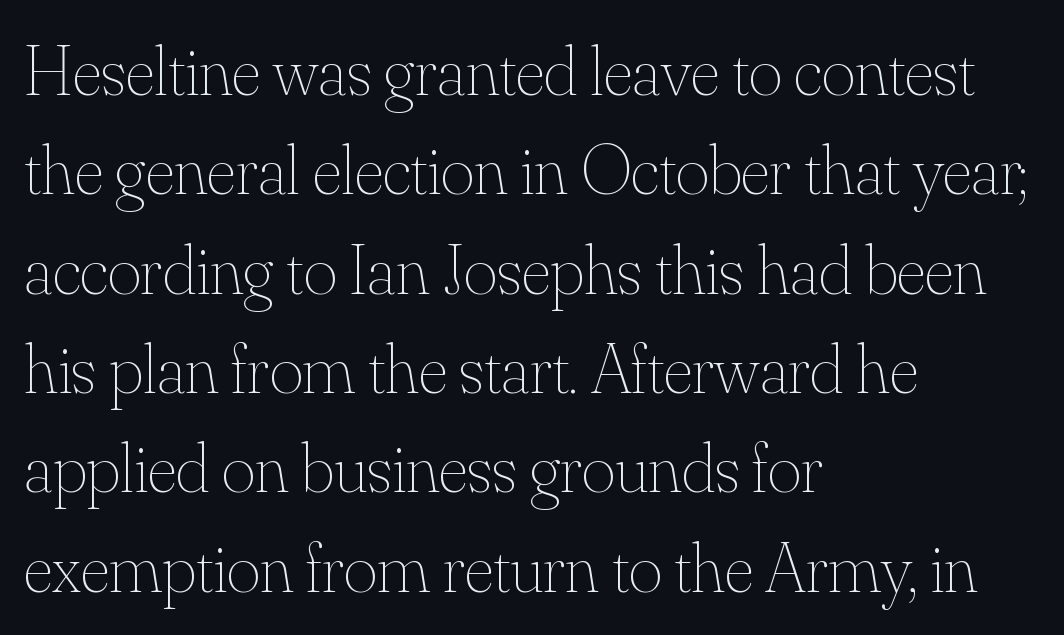
The image shows 72 px thin type, upright; set left-aligned, normal line spacing (1.38x), normal letter spacing, not underlined; medium stroke contrast and a small x-height.
